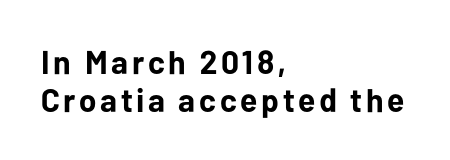
The image shows 33 px bold sans-serif type, upright; set left-aligned, tight line spacing (1.15x), not underlined; low stroke contrast and a medium x-height.
